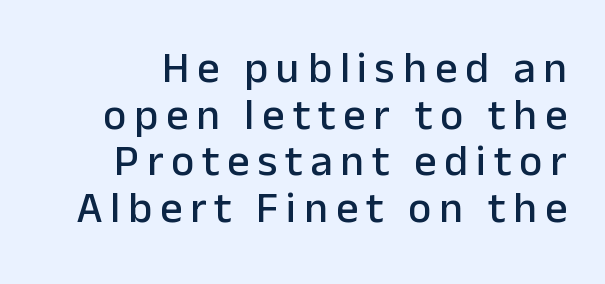
Q: Is the text italic (slanted)? A: No, it is upright.
Q: Is the typeface a serif or a sans-serif typeface? A: Sans-serif.
Q: Is the text underlined? A: No.
Q: Is the spacing between lines tight, normal or loose? A: Tight.
Q: Width (condensed, normal, or wide)? A: Normal.
Q: Stroke contrast? A: Low.
Q: x-height? A: Medium.
Q: Monospaced? A: No.
